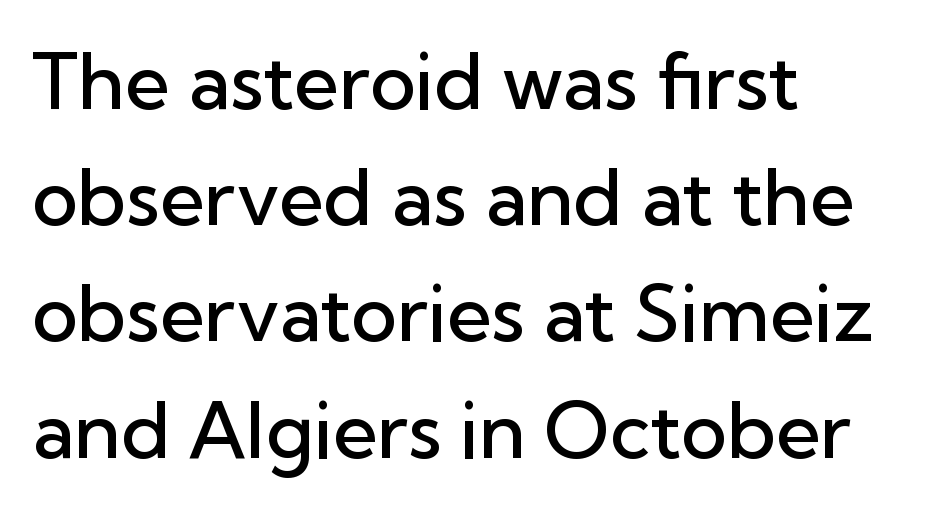
{"serif": "no", "italic": "no", "bold": "semi", "weight": "semibold", "width": "normal", "stroke_contrast": "low", "x_height": "medium", "monospaced": "no", "underline": "no", "align": "left", "line_spacing": "normal", "line_spacing_ratio": 1.49, "letter_spacing": "normal", "letter_spacing_em": 0.0, "glyph_px": 78}
